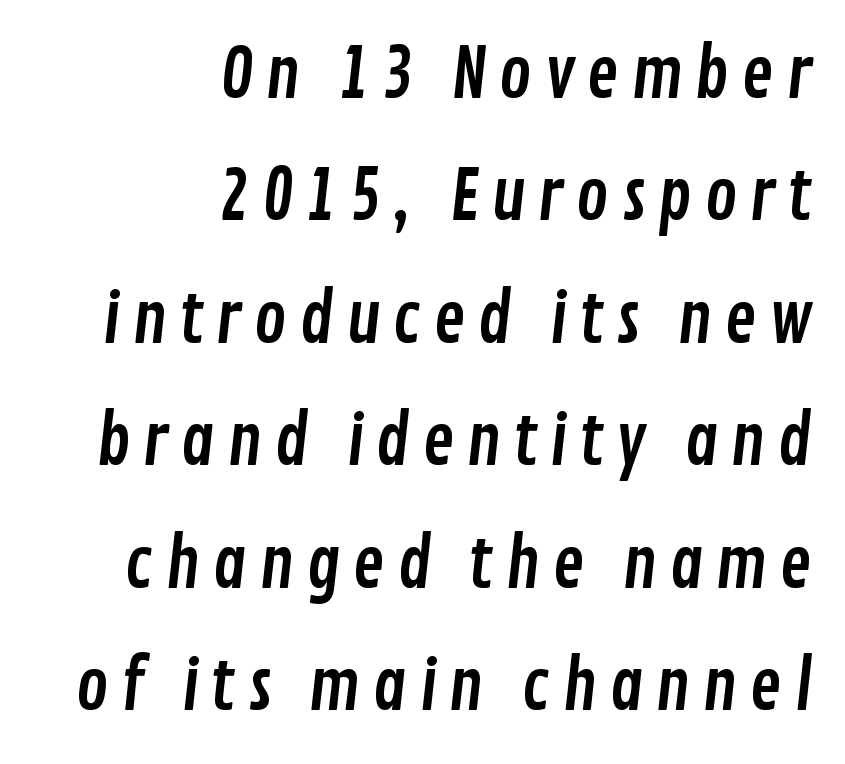
{"serif": "no", "width": "condensed", "stroke_contrast": "low", "x_height": "medium", "monospaced": "no", "underline": "no", "align": "right", "line_spacing_ratio": 1.8, "glyph_px": 68}
